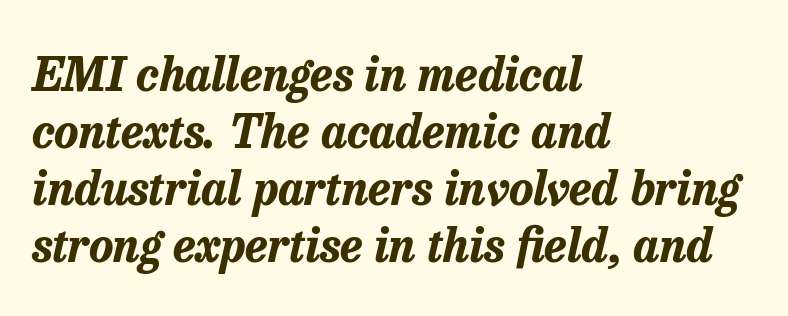
{"italic": "yes", "lean": "right", "slant_degrees": 13, "bold": "yes", "weight": "bold", "width": "normal", "stroke_contrast": "low", "x_height": "medium", "monospaced": "no", "underline": "no", "align": "left", "line_spacing_ratio": 1.24, "letter_spacing": "normal", "letter_spacing_em": 0.0, "glyph_px": 46}
